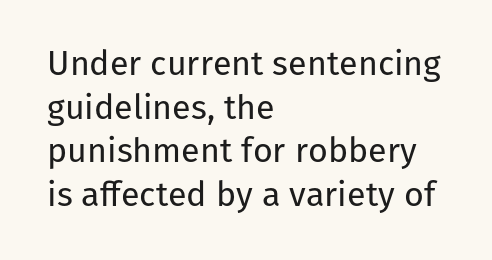
Spacing between characters is what you'd get straight out of the box. A typesetter would mark this as roman, not italic. Nothing heavy about these letters — not bold at all. Just letters on the line, the space beneath them empty. No feet cap the strokes, marking this as sans-serif type.
